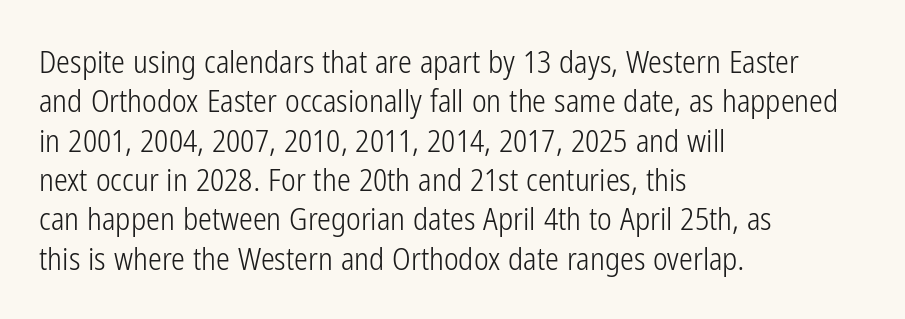
The image shows 31 px light, condensed sans-serif type, upright; set left-aligned, normal line spacing (1.27x), normal letter spacing, not underlined; low stroke contrast and a medium x-height.
